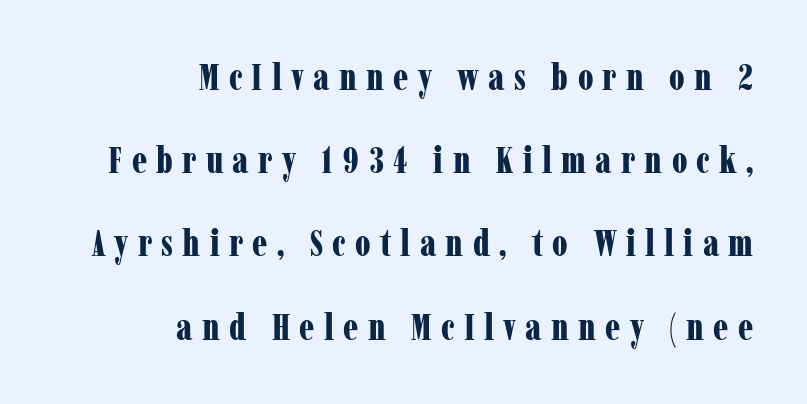
The characters display serif detailing at their extremities. Does extra space separate the letters? Yes, quite a lot of it. This is the regular roman posture of the typeface. Varying glyph widths throughout — classic text-font behaviour.
